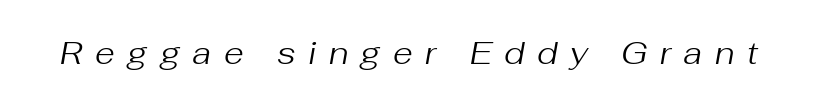
{"italic": "yes", "lean": "right", "slant_degrees": 10, "bold": "no", "weight": "regular", "width": "normal", "stroke_contrast": "medium", "x_height": "medium", "monospaced": "no", "underline": "no", "letter_spacing": "wide", "letter_spacing_em": 0.39, "glyph_px": 32}
